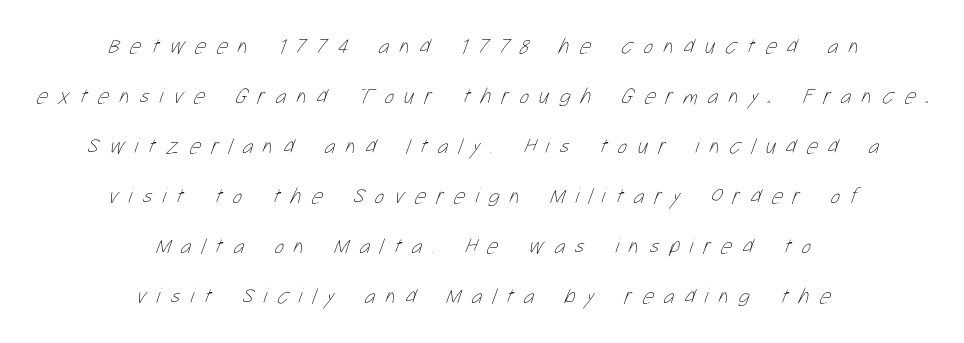
The image shows 22 px text type; set centered, loose line spacing (2.27x), unusually wide letter spacing (+0.47 em), not underlined.
